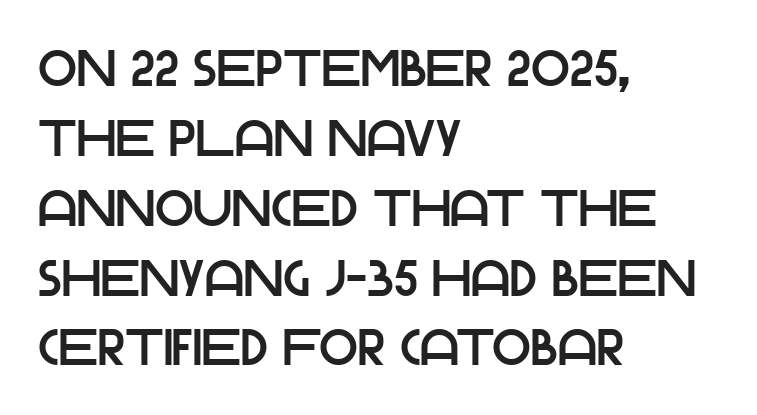
The image shows 51 px sans-serif type, upright; set left-aligned, normal line spacing (1.37x), normal letter spacing, not underlined; low stroke contrast and a large x-height.
